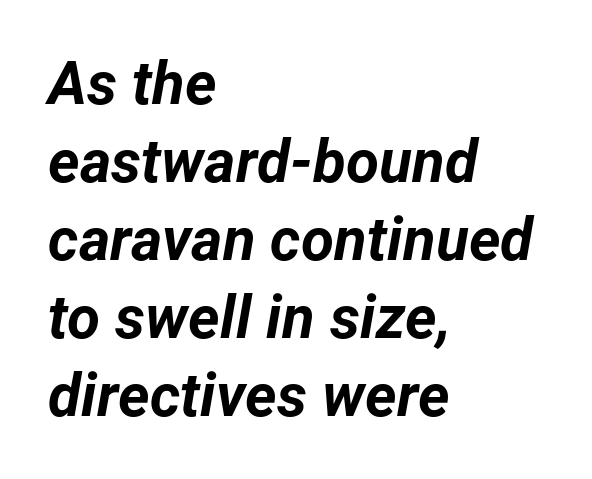
The image shows 60 px bold type, italic (leaning right); set left-aligned, normal line spacing (1.3x), normal letter spacing, not underlined; low stroke contrast and a medium x-height.
